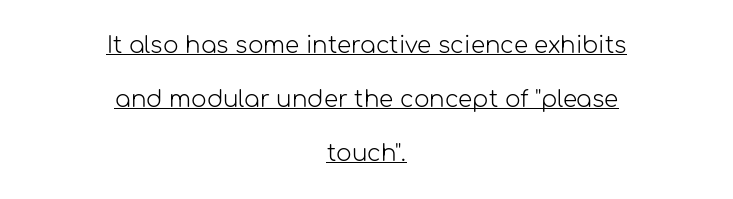
Q: Is the text bold? A: No.
Q: Is the text italic (slanted)? A: No, it is upright.
Q: Is the text underlined? A: Yes.
Q: How is the paragraph aligned? A: Centered.
Q: Is the spacing between letters normal or unusually wide? A: Normal.
Q: Is the spacing between lines tight, normal or loose? A: Loose.
